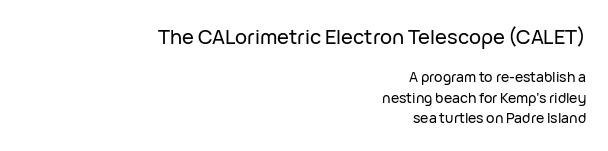
{"italic": "no", "underline": "no", "align": "right", "line_spacing": "normal", "line_spacing_ratio": 1.46, "letter_spacing": "normal", "letter_spacing_em": 0.0, "larger_block": "first", "size_ratio": 1.43, "glyph_px": 20}
